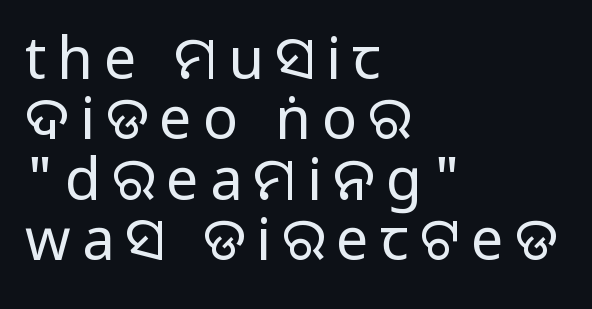
Q: Is the text bold? A: No.
Q: Is the text italic (slanted)? A: No, it is upright.
Q: Is the typeface a serif or a sans-serif typeface? A: Sans-serif.
Q: Is the text underlined? A: No.
Q: How is the paragraph aligned? A: Left-aligned.
Q: Is the spacing between lines tight, normal or loose? A: Tight.
Q: Width (condensed, normal, or wide)? A: Normal.
Q: Stroke contrast? A: Low.
Q: x-height? A: Large.
Q: Monospaced? A: No.
